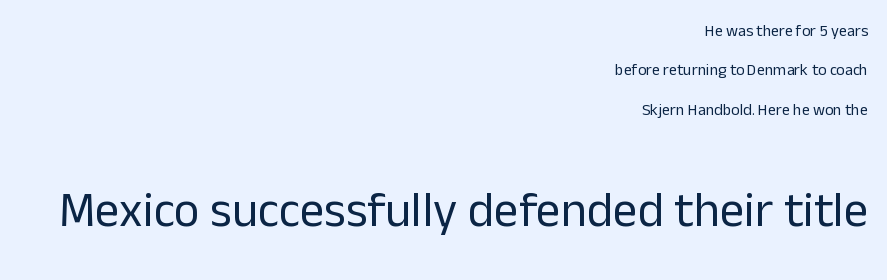
Is the lower block the larger one? Yes — the lower block carries the bigger type. Quick note: underline off. Spacing verdict: proportional, widths tailored to each character. The line-height multiplier appears high, well above default.
